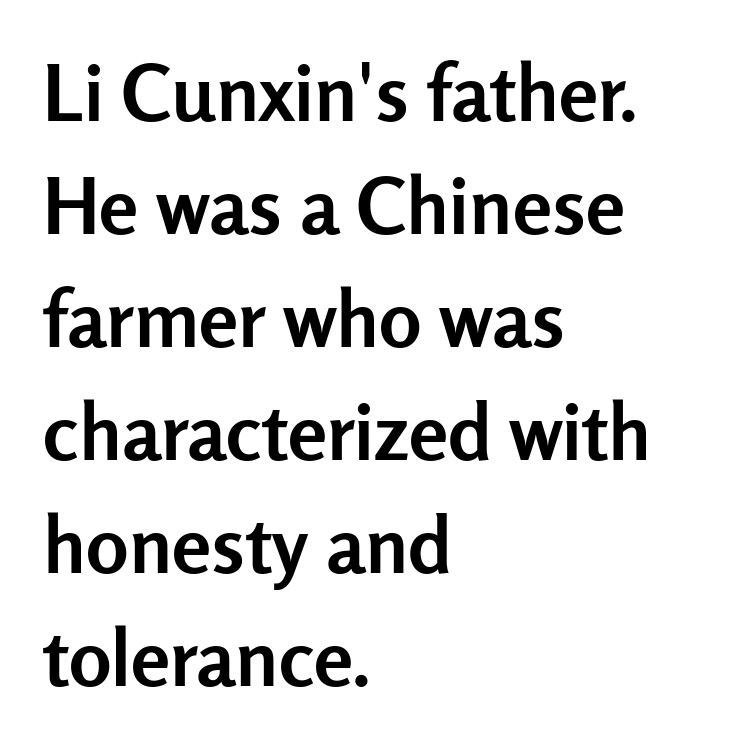
The image shows 79 px semibold sans-serif type, upright; set left-aligned, normal line spacing (1.43x), normal letter spacing, not underlined; low stroke contrast and a medium x-height.
